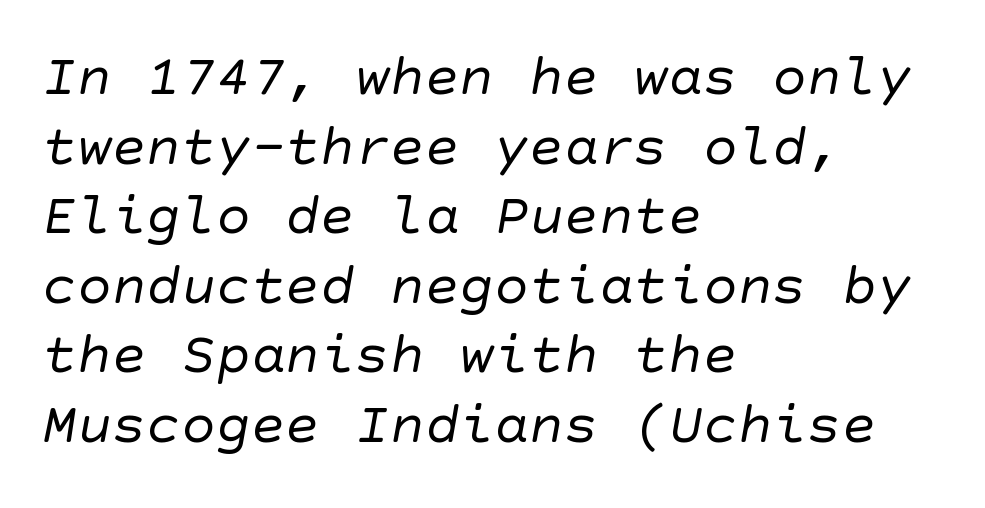
Clear beneath every line of the passage. This is not heavy type; no bold has been used. Standard letterfit; no display-style spreading of the glyphs. Line beginnings align vertically; line endings do not.
